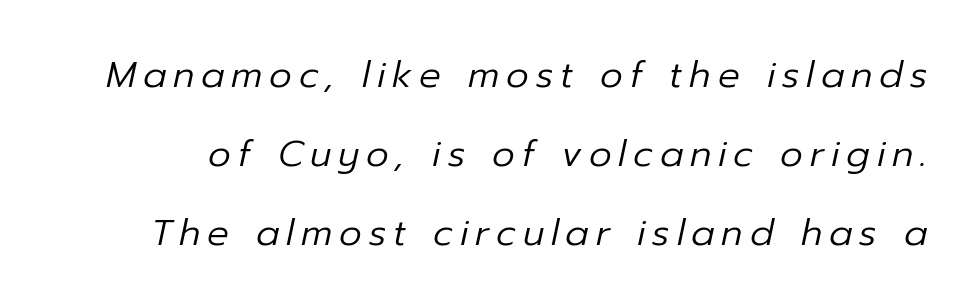
{"italic": "yes", "lean": "right", "slant_degrees": 12, "bold": "no", "weight": "regular", "width": "normal", "stroke_contrast": "low", "x_height": "medium", "monospaced": "no", "underline": "no", "line_spacing": "loose", "line_spacing_ratio": 2.19, "glyph_px": 36}
